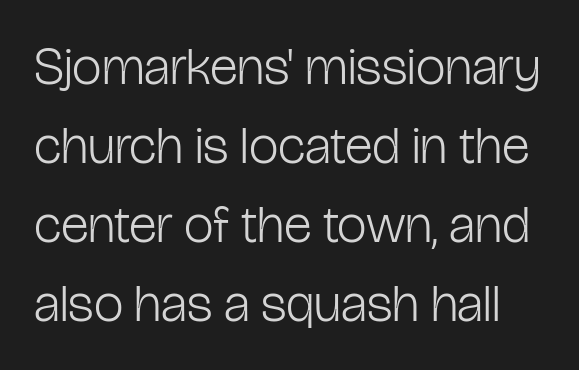
Q: Is the text bold? A: No.
Q: Is the text italic (slanted)? A: No, it is upright.
Q: Is the typeface a serif or a sans-serif typeface? A: Sans-serif.
Q: Is the text underlined? A: No.
Q: Is the spacing between letters normal or unusually wide? A: Normal.
Q: Is the spacing between lines tight, normal or loose? A: Normal.
Q: Width (condensed, normal, or wide)? A: Condensed.
Q: Stroke contrast? A: Low.
Q: x-height? A: Medium.
Q: Monospaced? A: No.
